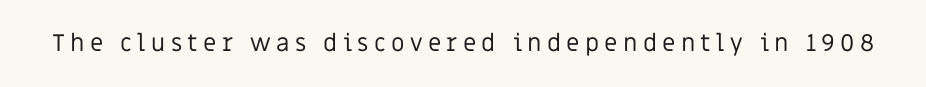
Stroke mass is kept to a normal reading level or below. The glyphs are unaccompanied by any horizontal stroke below them. Look at the tracking — it's clearly loosened, letters drifting apart. Every character sits straight up, as roman type does.
